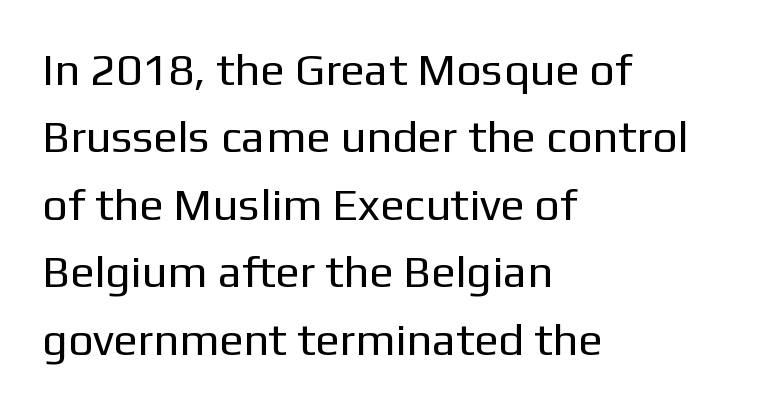
Descenders hang freely into open space. Caption: standard tracking, unaltered. Rows of type keep a routine distance in the vertical direction. Here the designer chose a conventional face with non-uniform glyph widths. This sample uses an upright cut, with every glyph sitting square on the baseline. Serif or sans? Sans — the stroke terminals are bare.
